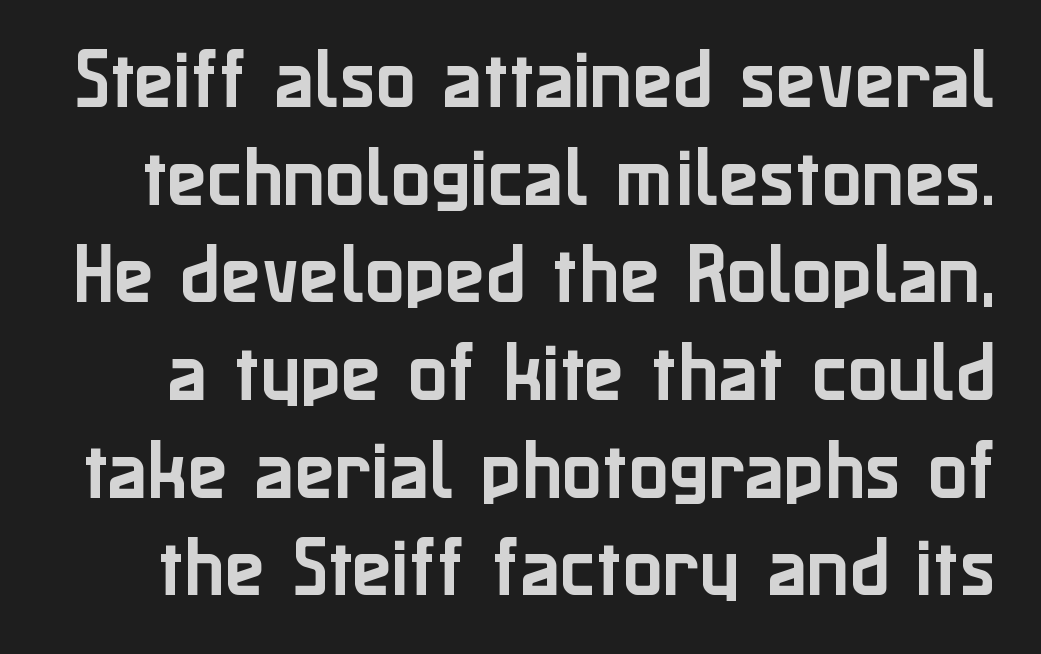
Q: Is the text italic (slanted)? A: No, it is upright.
Q: Is the typeface a serif or a sans-serif typeface? A: Sans-serif.
Q: Is the text underlined? A: No.
Q: Is the spacing between letters normal or unusually wide? A: Normal.
Q: Is the spacing between lines tight, normal or loose? A: Normal.
Q: Width (condensed, normal, or wide)? A: Normal.
Q: Stroke contrast? A: Low.
Q: x-height? A: Medium.
Q: Monospaced? A: No.
